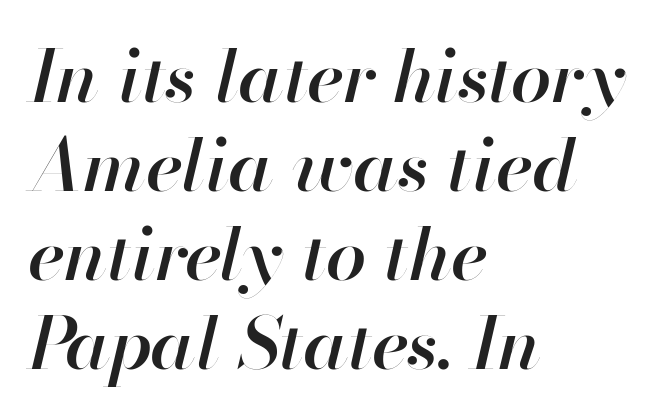
Q: Is the text bold? A: Semi-bold.
Q: Is the text italic (slanted)? A: Yes, it leans right by about 13 degrees.
Q: Is the text underlined? A: No.
Q: How is the paragraph aligned? A: Left-aligned.
Q: Is the spacing between letters normal or unusually wide? A: Normal.
Q: Width (condensed, normal, or wide)? A: Normal.
Q: Stroke contrast? A: High.
Q: x-height? A: Small.
Q: Monospaced? A: No.
